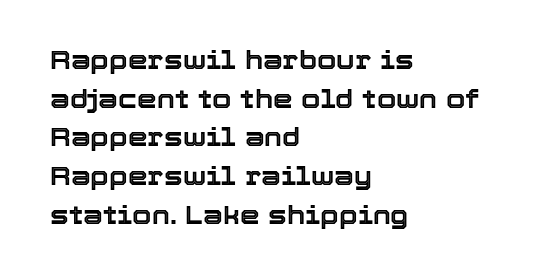
Inter-character spacing is left at the font's built-in metrics. Quick note: underline off. Horizontal alignment here is leftward, the default for most running prose. Posture: vertical. Line spacing here is normal.
